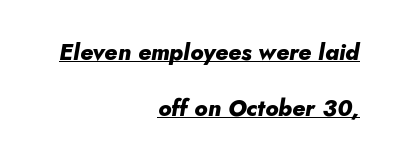
The image shows 23 px bold type, italic (leaning right); set right-aligned, loose line spacing (2.42x), normal letter spacing, underlined.
